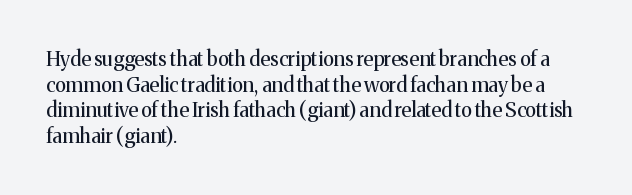
The image shows 20 px text type, upright; set left-aligned, normal line spacing (1.28x), normal letter spacing, not underlined.
